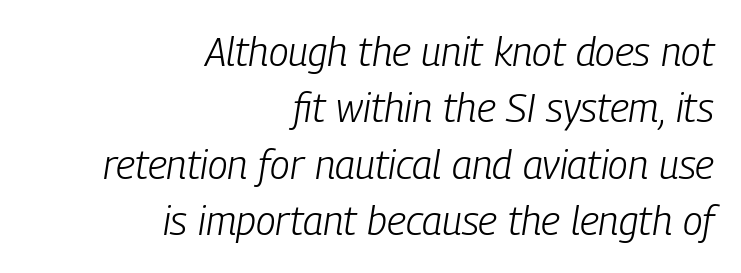
The image shows 40 px light, condensed type, italic (leaning right); set right-aligned, normal line spacing (1.41x), normal letter spacing, not underlined; low stroke contrast and a medium x-height.
